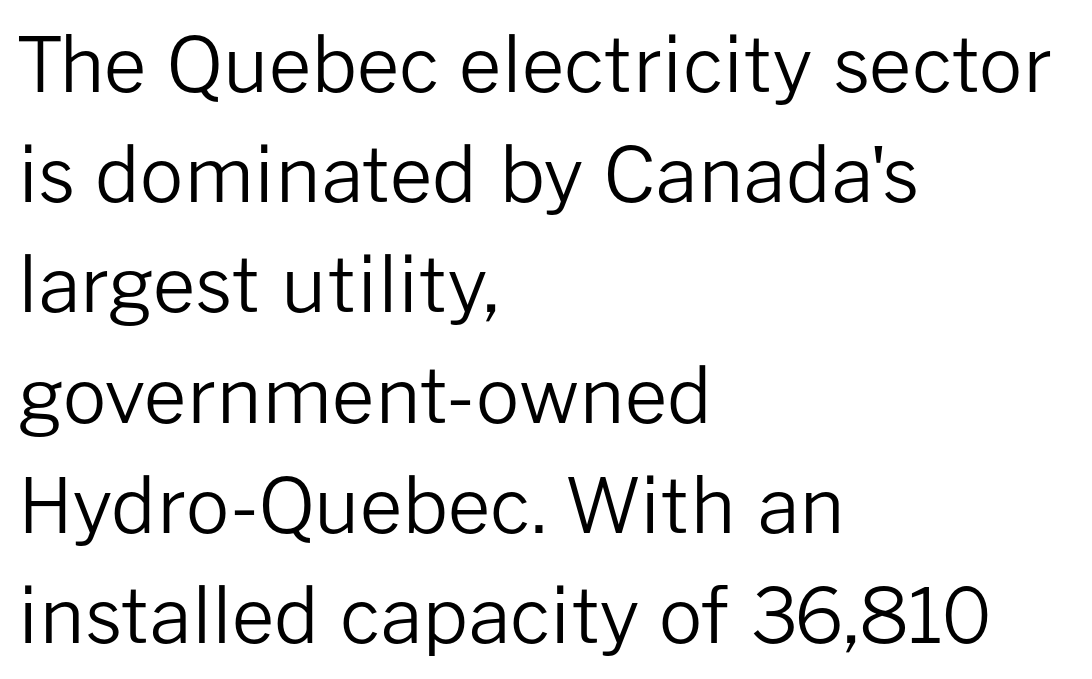
In terms of leading, this rendering sits right in the middle. This sample is left-justified, so line endings fall wherever the words run out. What stands out about the letter spacing? Nothing — it is the standard amount. Characters remain perfectly vertical along every line. Do the characters align in a grid? No, the font is proportional. No chunkiness to these letters — they're not bold.
